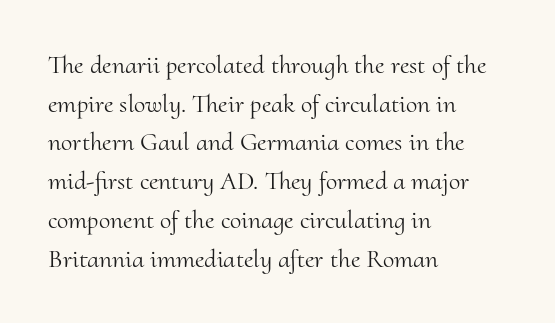
{"italic": "no", "bold": "no", "underline": "no", "align": "left", "line_spacing": "normal", "line_spacing_ratio": 1.49, "letter_spacing": "normal", "letter_spacing_em": 0.0, "glyph_px": 26}
